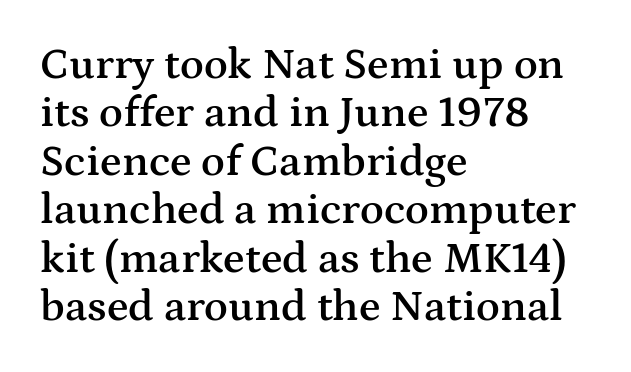
{"serif": "yes", "italic": "no", "bold": "semi", "weight": "semibold", "width": "wide", "stroke_contrast": "medium", "x_height": "medium", "monospaced": "no", "underline": "no", "align": "left", "line_spacing": "tight", "line_spacing_ratio": 1.1, "letter_spacing": "normal", "letter_spacing_em": 0.0, "glyph_px": 44}
